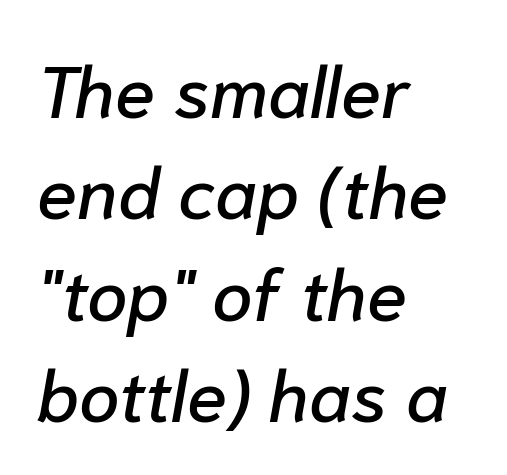
The image shows 73 px text type, italic (leaning right); set left-aligned, normal line spacing (1.39x), normal letter spacing, not underlined; low stroke contrast and a medium x-height.
